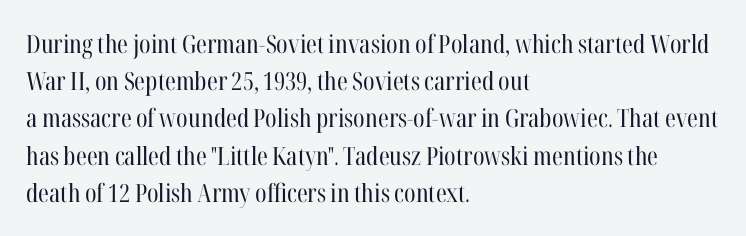
Each new line begins a customary step beneath the previous one. In CSS terms this would be text-align: left. Every character sits straight up, as roman type does. Inter-character spacing is left at the font's built-in metrics.
